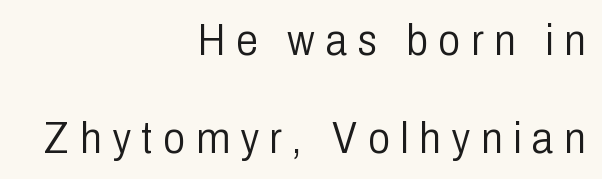
Q: Is the text bold? A: No.
Q: Is the text italic (slanted)? A: No, it is upright.
Q: Is the typeface a serif or a sans-serif typeface? A: Sans-serif.
Q: Is the text underlined? A: No.
Q: How is the paragraph aligned? A: Right-aligned.
Q: Is the spacing between letters normal or unusually wide? A: Unusually wide.
Q: Is the spacing between lines tight, normal or loose? A: Loose.
Q: Width (condensed, normal, or wide)? A: Condensed.
Q: Stroke contrast? A: Low.
Q: x-height? A: Medium.
Q: Monospaced? A: No.
